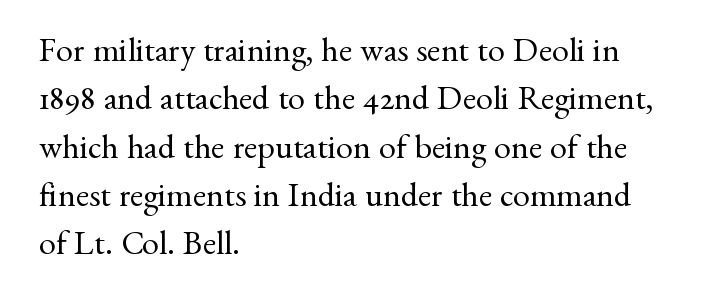
Q: Is the text bold? A: No.
Q: Is the text italic (slanted)? A: No, it is upright.
Q: Is the typeface a serif or a sans-serif typeface? A: Serif.
Q: Is the text underlined? A: No.
Q: How is the paragraph aligned? A: Left-aligned.
Q: Is the spacing between letters normal or unusually wide? A: Normal.
Q: Is the spacing between lines tight, normal or loose? A: Normal.
Q: Width (condensed, normal, or wide)? A: Normal.
Q: Stroke contrast? A: Medium.
Q: x-height? A: Small.
Q: Monospaced? A: No.
